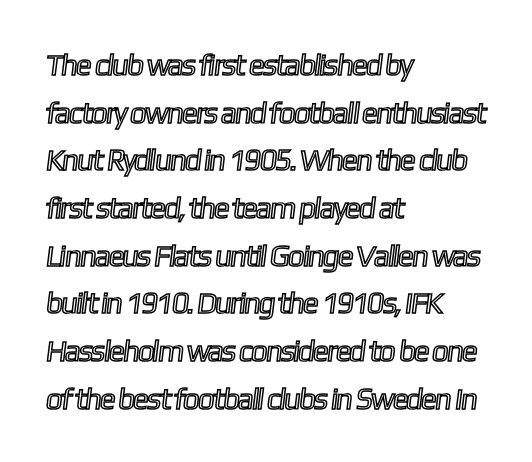
{"width": "condensed", "x_height": "medium", "monospaced": "no", "underline": "no", "align": "left", "line_spacing": "normal", "line_spacing_ratio": 1.59, "letter_spacing": "normal", "letter_spacing_em": 0.0, "glyph_px": 30}
